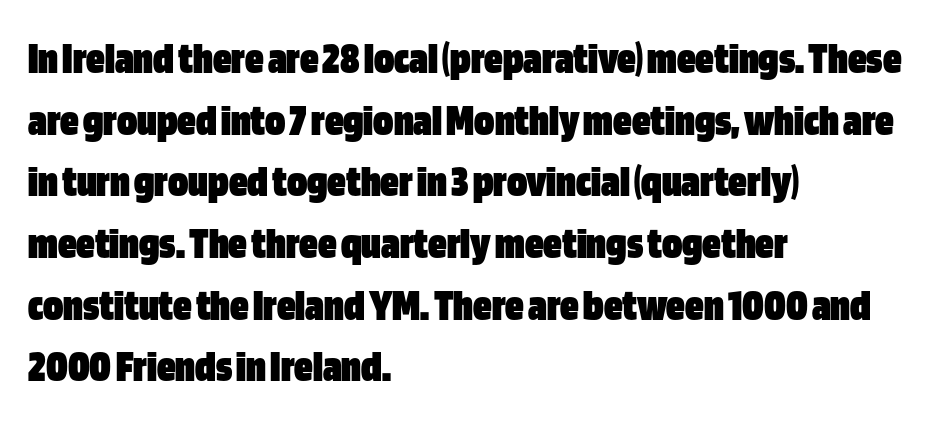
{"serif": "no", "italic": "no", "bold": "yes", "weight": "heavy", "width": "condensed", "stroke_contrast": "low", "x_height": "large", "monospaced": "no", "underline": "no", "align": "left", "line_spacing": "normal", "line_spacing_ratio": 1.34, "letter_spacing": "normal", "letter_spacing_em": 0.0, "glyph_px": 46}
